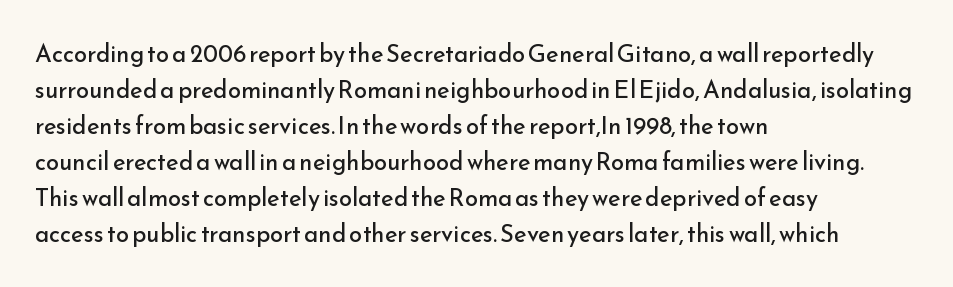
Q: Is the text bold? A: No.
Q: Is the text italic (slanted)? A: No, it is upright.
Q: Is the text underlined? A: No.
Q: How is the paragraph aligned? A: Left-aligned.
Q: Is the spacing between letters normal or unusually wide? A: Normal.
Q: Is the spacing between lines tight, normal or loose? A: Normal.
